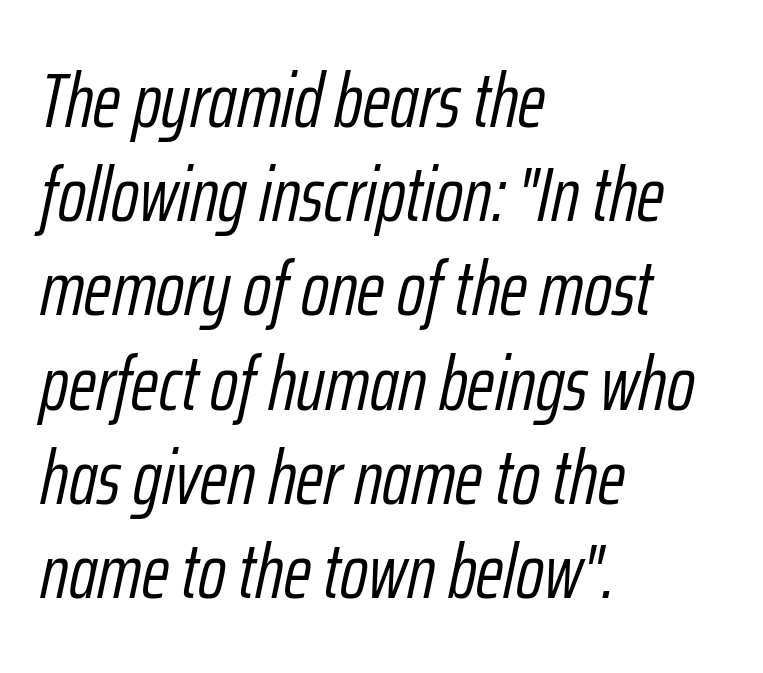
Q: Is the text bold? A: No.
Q: Is the text italic (slanted)? A: Yes, it leans right by about 12 degrees.
Q: Is the text underlined? A: No.
Q: How is the paragraph aligned? A: Left-aligned.
Q: Is the spacing between letters normal or unusually wide? A: Normal.
Q: Width (condensed, normal, or wide)? A: Condensed.
Q: Stroke contrast? A: Low.
Q: x-height? A: Medium.
Q: Monospaced? A: No.
